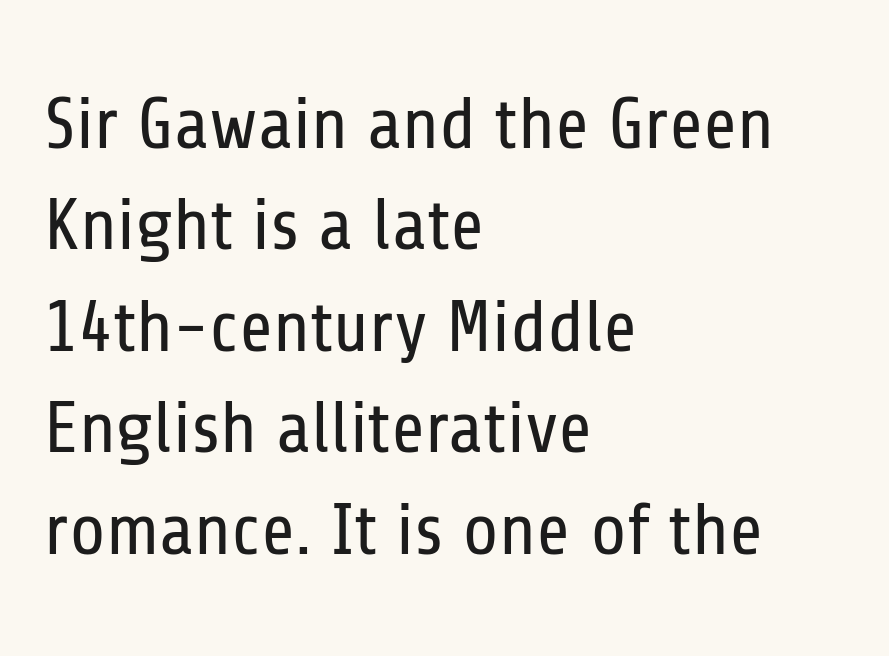
Unbolded letterforms with no extra heft. The typeface chosen for these lines omits serifs. The passage shown is typed in a proportional face where columns would drift. Characters follow at the spacing the type designer built in.
